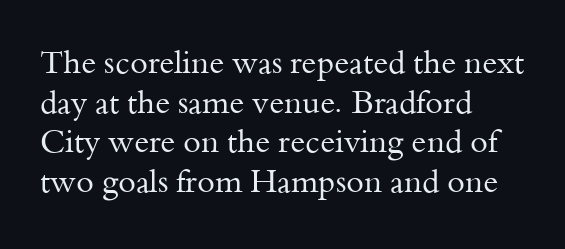
Q: Is the text bold? A: No.
Q: Is the text italic (slanted)? A: No, it is upright.
Q: Is the typeface a serif or a sans-serif typeface? A: Serif.
Q: Is the text underlined? A: No.
Q: How is the paragraph aligned? A: Left-aligned.
Q: Is the spacing between letters normal or unusually wide? A: Normal.
Q: Width (condensed, normal, or wide)? A: Normal.
Q: Stroke contrast? A: Medium.
Q: x-height? A: Small.
Q: Monospaced? A: No.
